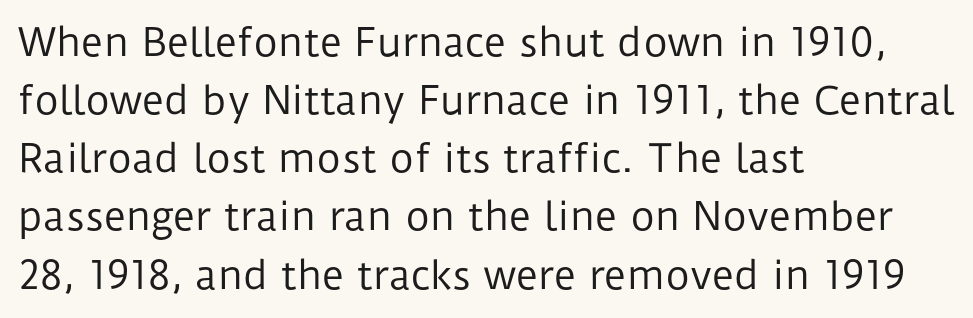
The image shows 38 px regular-weight sans-serif type, upright; set left-aligned, normal line spacing (1.53x), normal letter spacing, not underlined; low stroke contrast and a medium x-height.
